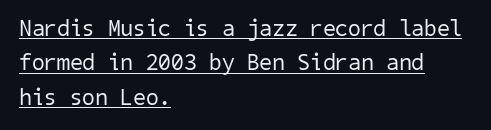
{"bold": "no", "underline": "yes", "align": "left", "line_spacing": "normal", "line_spacing_ratio": 1.49, "letter_spacing": "normal", "letter_spacing_em": 0.0, "glyph_px": 23}
